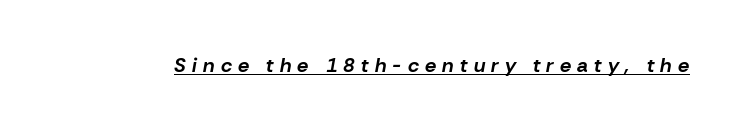
The image shows 20 px bold type, italic (leaning right); set unusually wide letter spacing (+0.31 em), underlined.
